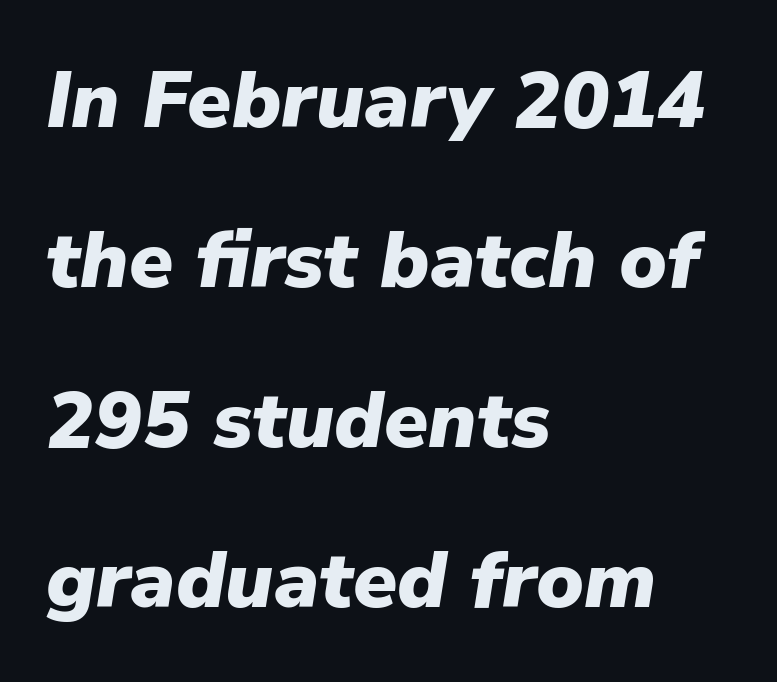
{"italic": "yes", "lean": "right", "slant_degrees": 9, "bold": "yes", "weight": "heavy", "width": "normal", "stroke_contrast": "low", "x_height": "medium", "monospaced": "no", "underline": "no", "align": "left", "line_spacing": "loose", "line_spacing_ratio": 2.0, "letter_spacing": "normal", "letter_spacing_em": 0.0, "glyph_px": 80}
